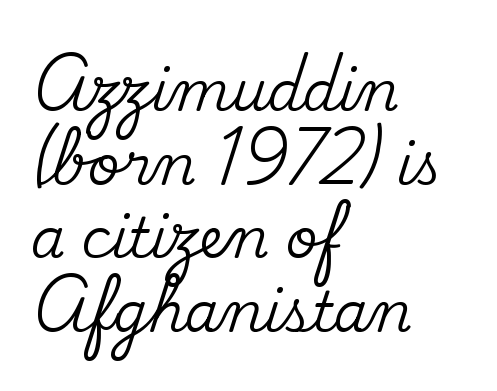
{"width": "normal", "stroke_contrast": "medium", "x_height": "small", "monospaced": "no", "underline": "no", "align": "left", "line_spacing": "normal", "line_spacing_ratio": 1.34, "letter_spacing": "normal", "letter_spacing_em": 0.0, "glyph_px": 55}
